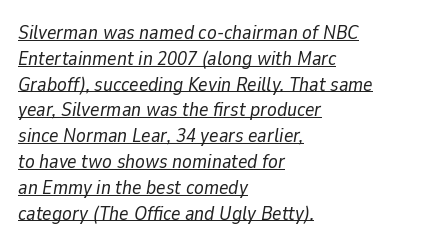
These lines keep a tight, regular rhythm from letter to letter. Underlined type. The strokes are not fattened; the text isn't bold. Regarding leading, the lines here are spaced in the standard way. The face used here has a pronounced slope to its letters. A student would call this left alignment; a typographer would say flush left, rag right.
